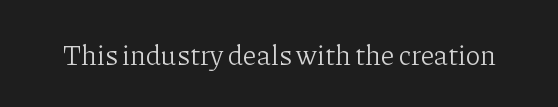
{"serif": "yes", "italic": "no", "bold": "no", "weight": "light", "width": "normal", "stroke_contrast": "low", "x_height": "medium", "monospaced": "no", "underline": "no", "letter_spacing": "normal", "letter_spacing_em": 0.0, "glyph_px": 28}
